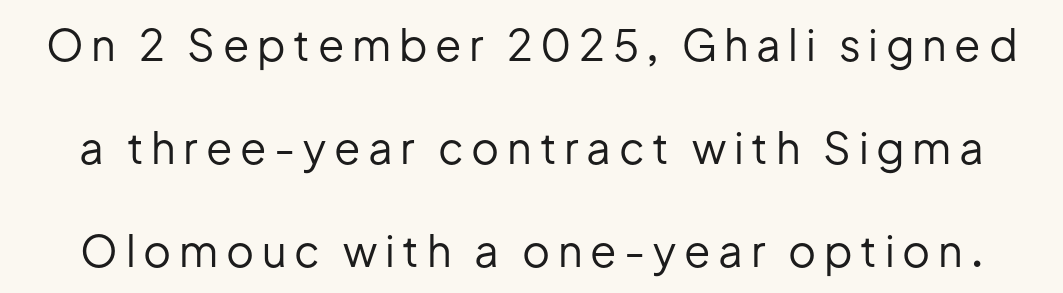
{"serif": "no", "italic": "no", "bold": "no", "weight": "regular", "width": "normal", "stroke_contrast": "low", "x_height": "medium", "monospaced": "no", "underline": "no", "line_spacing": "loose", "line_spacing_ratio": 2.39, "glyph_px": 43}
